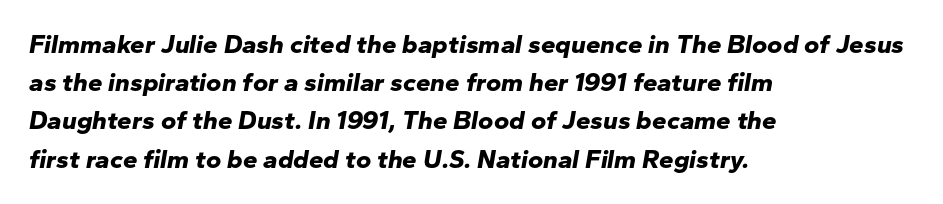
{"italic": "yes", "lean": "right", "slant_degrees": 10, "bold": "yes", "underline": "no", "align": "left", "line_spacing": "normal", "line_spacing_ratio": 1.47, "letter_spacing": "normal", "letter_spacing_em": 0.0, "glyph_px": 26}
